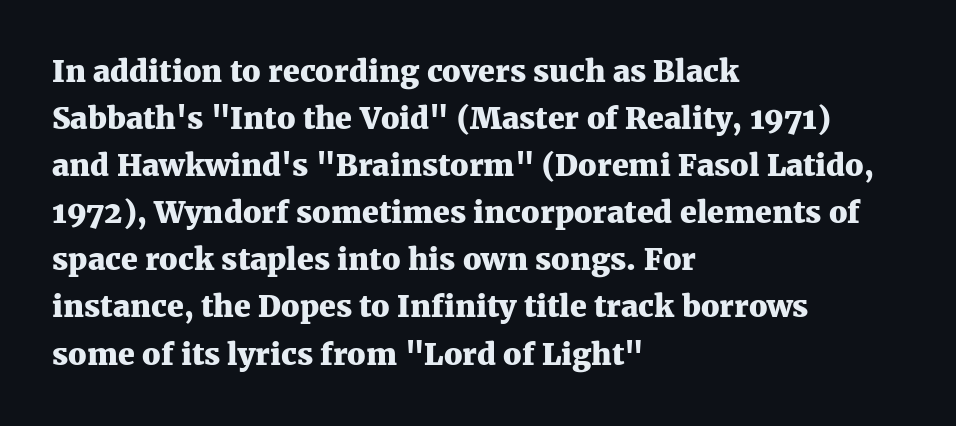
{"serif": "yes", "italic": "no", "bold": "yes", "weight": "heavy", "width": "normal", "stroke_contrast": "medium", "x_height": "medium", "monospaced": "no", "underline": "no", "align": "left", "line_spacing": "normal", "line_spacing_ratio": 1.57, "letter_spacing": "normal", "letter_spacing_em": 0.0, "glyph_px": 30}
